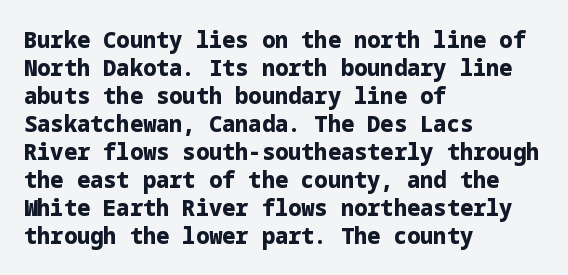
The image shows 22 px bold type, upright; set left-aligned, normal line spacing (1.27x), normal letter spacing, not underlined.
